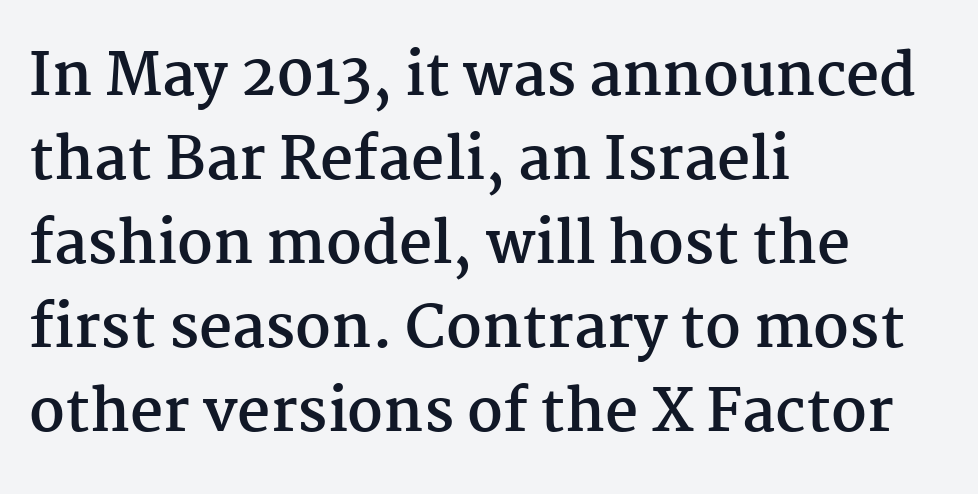
The space directly below the letters is spotless. Each letter's strokes conclude with small projecting serifs. Each new line begins a customary step beneath the previous one. What stands out about the letter spacing? Nothing — it is the standard amount. Plenty of ink on the page — the face is bold.
